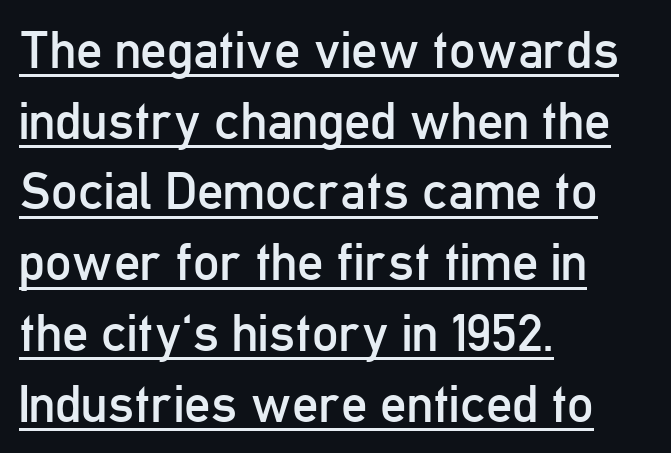
The letters carry no serifs — their stems end cleanly without finishing strokes. Nope, not italic — everything's standing straight. The typesetter chose a ragged-right arrangement here. Decoration check: the copy is underlined.
